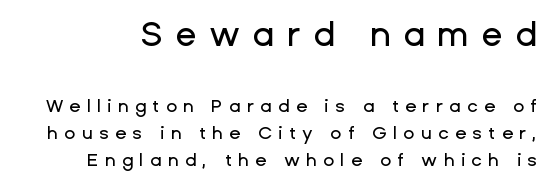
Q: Is the text italic (slanted)? A: No, it is upright.
Q: Is the typeface a serif or a sans-serif typeface? A: Sans-serif.
Q: Is the text underlined? A: No.
Q: Is the spacing between letters normal or unusually wide? A: Unusually wide.
Q: Is the spacing between lines tight, normal or loose? A: Normal.
Q: Which block of text is set in a larger size, the first (top) or the second (bottom)? A: The first (top) one.
Q: Width (condensed, normal, or wide)? A: Normal.
Q: Stroke contrast? A: Low.
Q: x-height? A: Medium.
Q: Monospaced? A: No.
